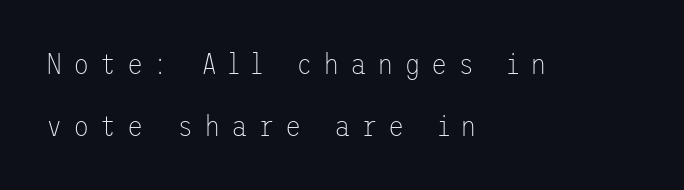
The image shows 30 px thin sans-serif type, upright; set left-aligned, loose line spacing (2.07x), unusually wide letter spacing (+0.35 em), not underlined; low stroke contrast and a medium x-height.
